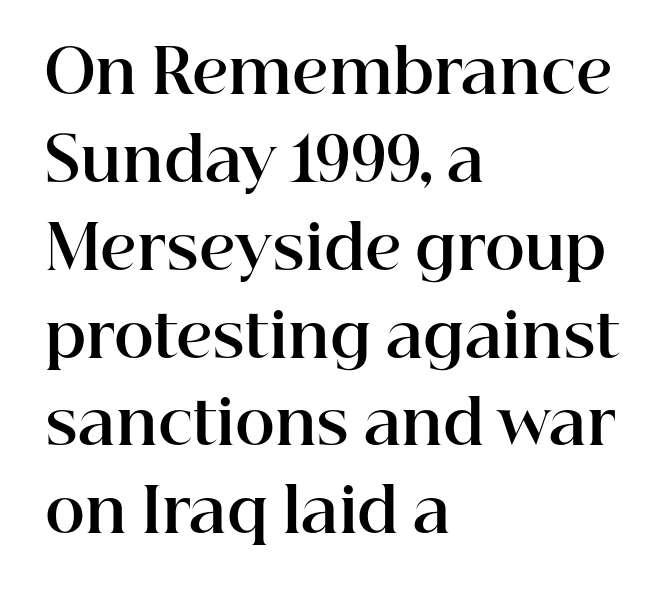
The face used here is proportionally spaced, like ordinary book or web type. I'd describe the lettering as bold — thick and assertive. Look at the bottom of the vertical strokes: they flare into serifs here. Alignment: flush left.
